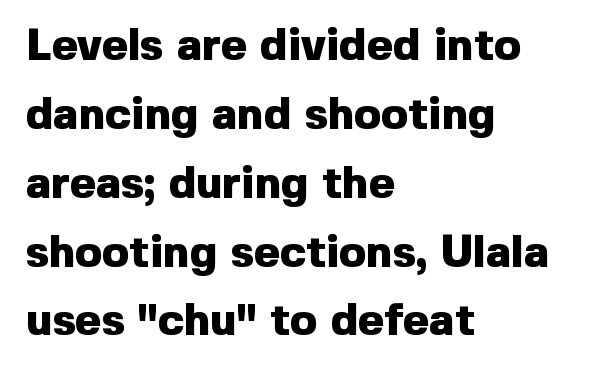
Bold? Absolutely — the strokes are thick and heavy. The string is rendered with underlining switched off. Notice how the passage keeps a crisp vertical edge on the left only. Do the characters align in a grid? No, the font is proportional. Note: no serifs on the glyphs. Characters follow at the spacing the type designer built in.
